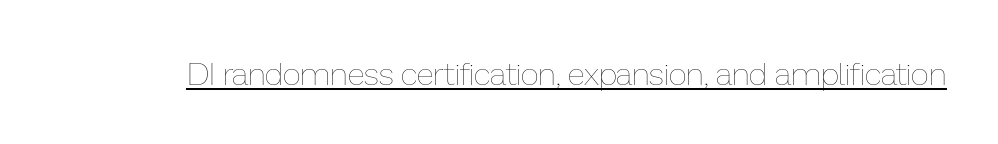
Underlining? Definitely there. The tracking reads as untouched default to a designer's eye. The specimen reads as upright at a glance. The passage shown is not bold in any degree. The face used here is proportionally spaced, like ordinary book or web type.
